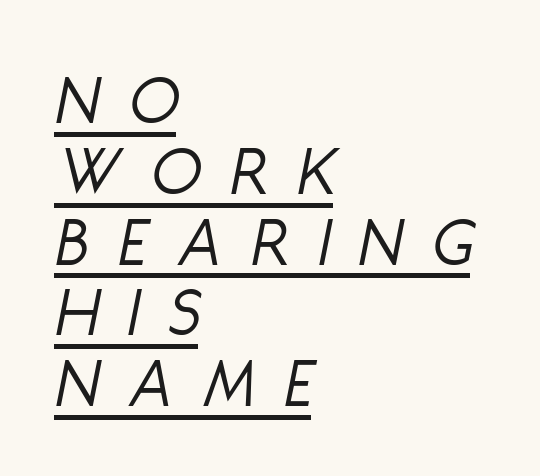
The image shows 73 px light, condensed type, italic (leaning right); set left-aligned, tight line spacing (0.97x), unusually wide letter spacing (+0.42 em), underlined; low stroke contrast and a large x-height.
